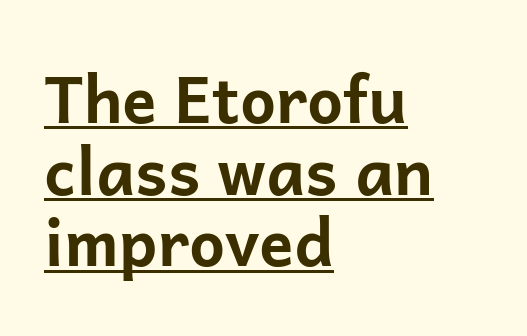
{"serif": "no", "italic": "no", "bold": "yes", "weight": "bold", "width": "normal", "stroke_contrast": "low", "x_height": "medium", "monospaced": "no", "underline": "yes", "align": "left", "line_spacing": "tight", "line_spacing_ratio": 1.12, "letter_spacing": "normal", "letter_spacing_em": 0.0, "glyph_px": 64}
